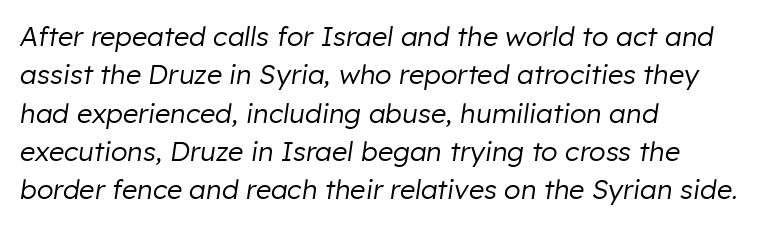
Q: Is the text bold? A: No.
Q: Is the text italic (slanted)? A: Yes, it leans right by about 8 degrees.
Q: Is the text underlined? A: No.
Q: How is the paragraph aligned? A: Left-aligned.
Q: Is the spacing between letters normal or unusually wide? A: Normal.
Q: Is the spacing between lines tight, normal or loose? A: Normal.
